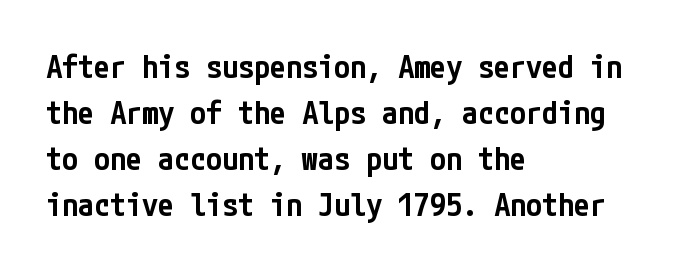
Nothing sits at the stroke ends, so this counts as sans-serif. In terms of letterspacing, this is plain default setting. How would I describe the line gaps? Plain and ordinary. Slightly chunky letters — semibold, I'd say, not full bold. The lettering stays uniformly vertical, giving the passage a roman look. Glance below the letters and you will spot only blank space.
